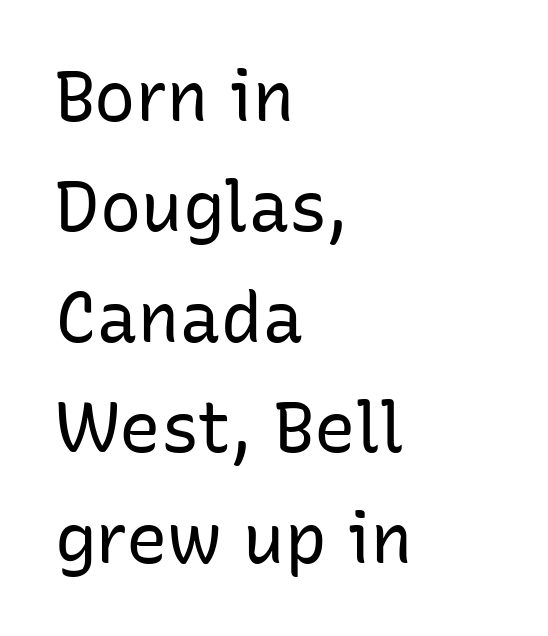
{"serif": "no", "italic": "no", "bold": "no", "weight": "regular", "width": "normal", "stroke_contrast": "low", "x_height": "medium", "monospaced": "no", "underline": "no", "align": "left", "line_spacing": "normal", "line_spacing_ratio": 1.6, "letter_spacing": "normal", "letter_spacing_em": 0.0, "glyph_px": 69}
